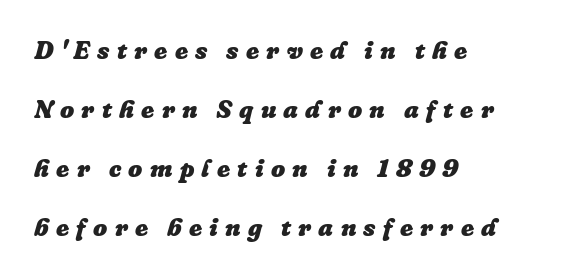
The face used here is rendered with a markedly widened letterfit. Underlining? Definitely not there. Casual observation: everything's shoved over to the left. Emphasis-style slanted type is in use.
